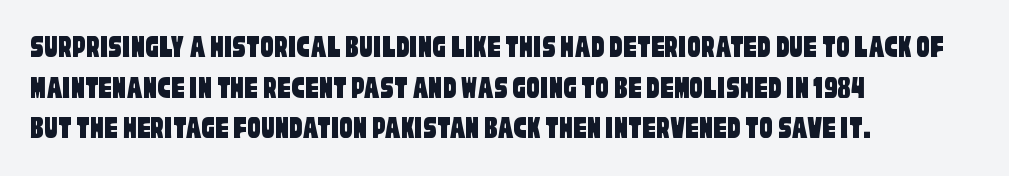
Q: Is the typeface a serif or a sans-serif typeface? A: Sans-serif.
Q: Is the text underlined? A: No.
Q: How is the paragraph aligned? A: Left-aligned.
Q: Is the spacing between letters normal or unusually wide? A: Normal.
Q: Width (condensed, normal, or wide)? A: Condensed.
Q: Stroke contrast? A: Low.
Q: x-height? A: Large.
Q: Monospaced? A: No.
